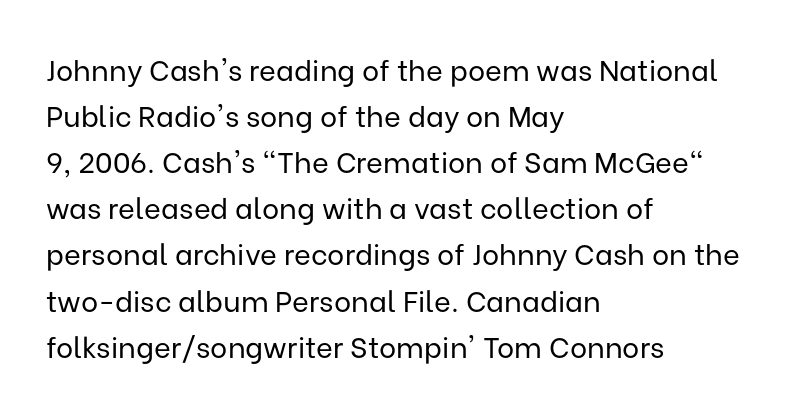
{"serif": "no", "italic": "no", "bold": "no", "weight": "regular", "width": "normal", "stroke_contrast": "low", "x_height": "medium", "monospaced": "no", "underline": "no", "align": "left", "line_spacing": "normal", "line_spacing_ratio": 1.59, "letter_spacing": "normal", "letter_spacing_em": 0.0, "glyph_px": 29}
